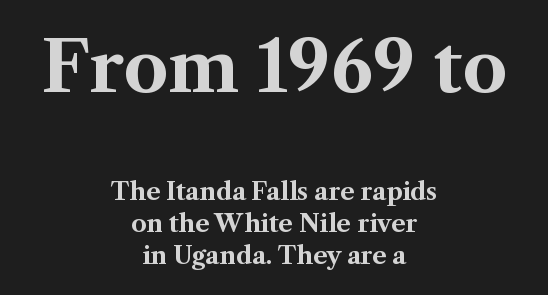
I'd call this a serif setting — the letters wear small feet. The emphasis by scale lands on block number one, above. The vertical gap from one line to the next is medium. Compared with typical body copy, the letter spacing here is the same. The typography opts for an upright posture over an oblique one.
